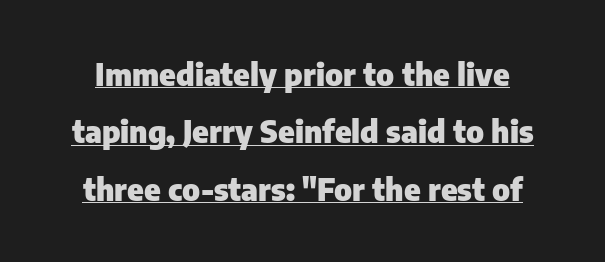
Strokes here are thick enough to call this a true bold. Honestly, the letter spacing is just normal — you wouldn't notice it. This sample carries an underscore along the baseline area. Think of a printed novel: that variable character pitch is what you see here. Are there feet on the stems? There aren't — it's a sans.
